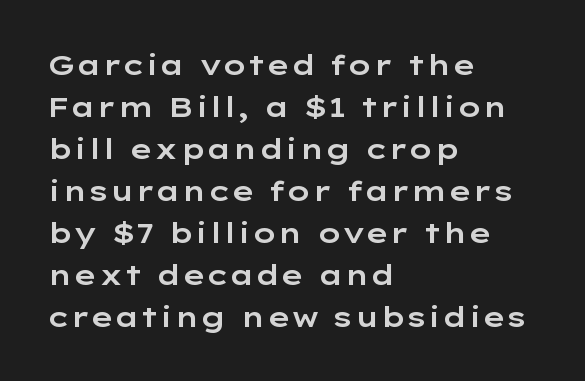
Is the block centered? No — it sits flush against the left margin. A typesetter would label this face a sans. Does extra space separate the letters? No, they use regular spacing. Do the letters lean? They stand straight. The rendering uses a moderate line-height, typical for paragraphs.
